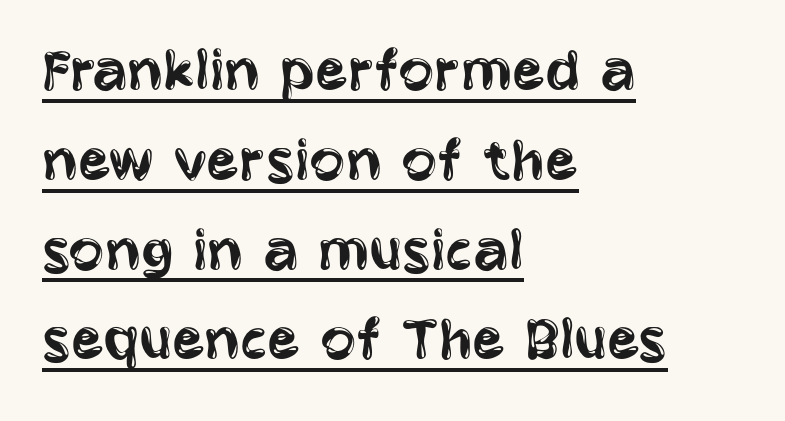
When letters stand straight like this, we call the style roman or upright. Underlining? Definitely there. Here the designer chose a conventional face with non-uniform glyph widths. The line-height multiplier appears to be the usual default. Look at the tracking — it's just the regular setting, nothing added.
